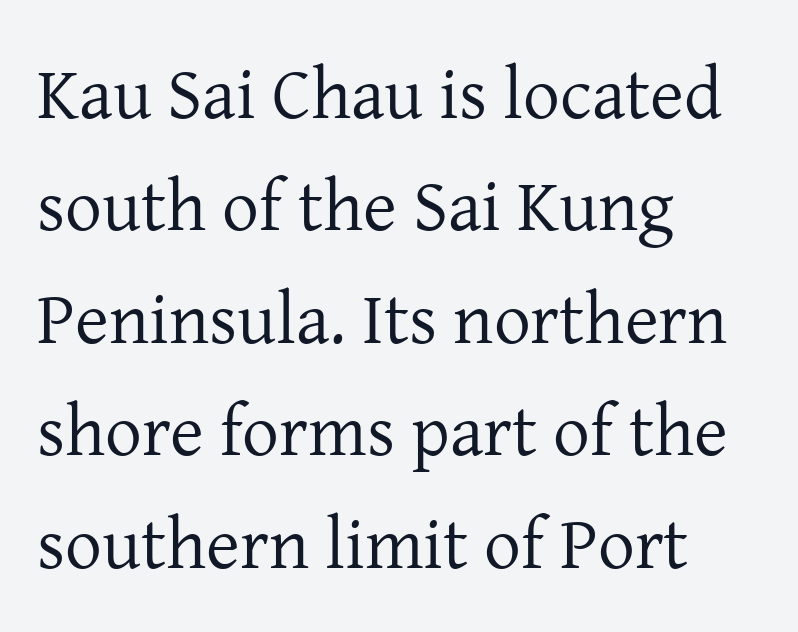
The image shows 73 px regular-weight serif type, upright; set left-aligned, normal line spacing (1.54x), normal letter spacing, not underlined; low stroke contrast and a medium x-height.
